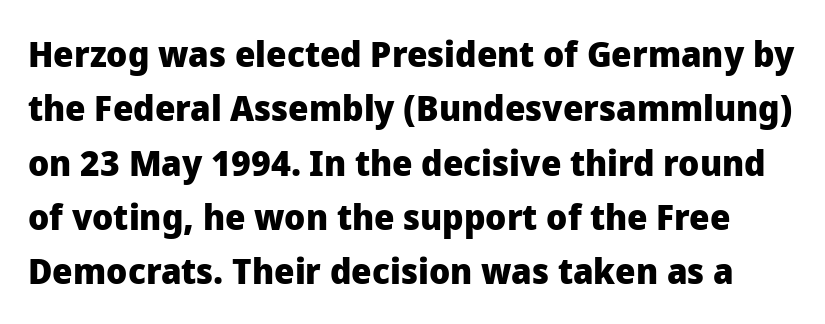
The font is running at its bold setting. The string is rendered with underlining switched off. Inter-character spacing is left at the font's built-in metrics. Regarding leading, the lines here are spaced in the standard way.
